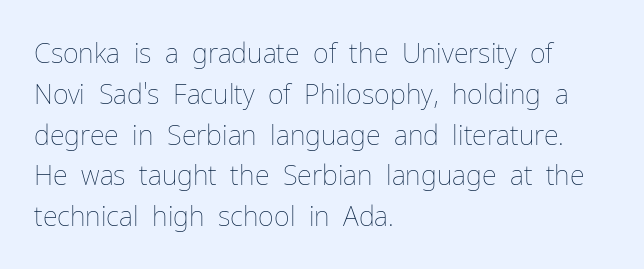
Q: Is the text bold? A: No.
Q: Is the text italic (slanted)? A: No, it is upright.
Q: Is the text underlined? A: No.
Q: How is the paragraph aligned? A: Left-aligned.
Q: Is the spacing between letters normal or unusually wide? A: Normal.
Q: Is the spacing between lines tight, normal or loose? A: Normal.
